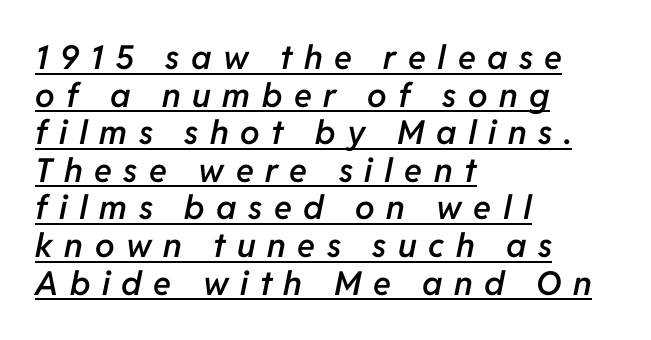
Students, this is semibold: more ink than regular, less than bold. Somebody hit Ctrl+U on this one — the words are underlined. When letters slant like this, we call the style italic. Spacing verdict: proportional, widths tailored to each character. In CSS terms this would be text-align: left. If you measured baseline to baseline, you'd find a short distance.
